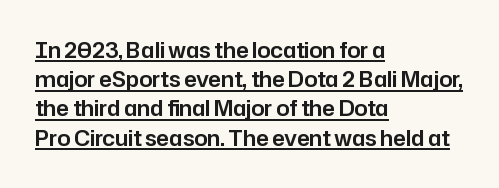
Q: Is the text italic (slanted)? A: No, it is upright.
Q: Is the text underlined? A: Yes.
Q: How is the paragraph aligned? A: Left-aligned.
Q: Is the spacing between letters normal or unusually wide? A: Normal.
Q: Is the spacing between lines tight, normal or loose? A: Normal.
